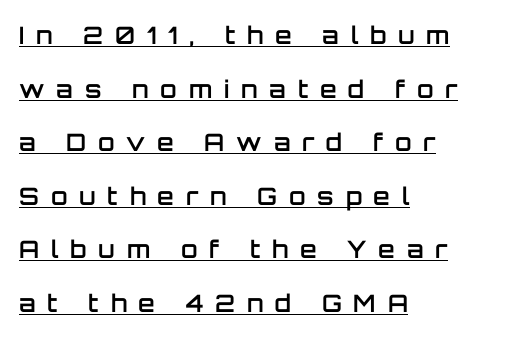
Q: Is the text bold? A: Semi-bold.
Q: Is the text italic (slanted)? A: No, it is upright.
Q: Is the text underlined? A: Yes.
Q: How is the paragraph aligned? A: Left-aligned.
Q: Is the spacing between letters normal or unusually wide? A: Unusually wide.
Q: Is the spacing between lines tight, normal or loose? A: Loose.
